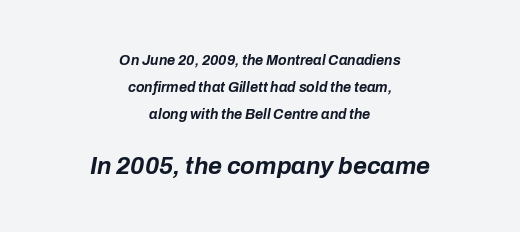
The area under the type is left untouched. On the weight axis this lands at bold, roughly 700. Tracking value appears to be zero — textbook default spacing. Students, observe: this is what heavily led, spacious text looks like. A centered setting, common on invitations and titles, is used for this passage.
